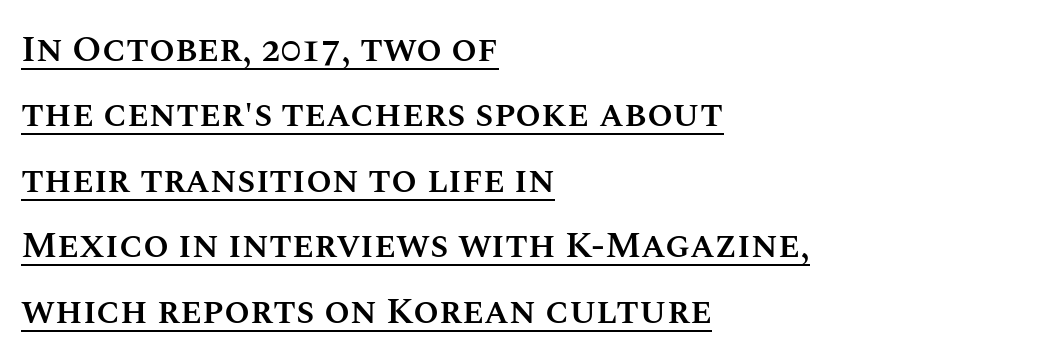
Tall strokes in this sample are plumb rather than angled. What decoration does the sample have? An underline. Is the type bold? Partly — it's a semibold, heavier than regular but not fully bold. Honestly, the letter spacing is just normal — you wouldn't notice it. A classic flush-left, rag-right setting is used for this passage. Note the varied advance widths — an 'i' is clearly narrower than an 'm'.
